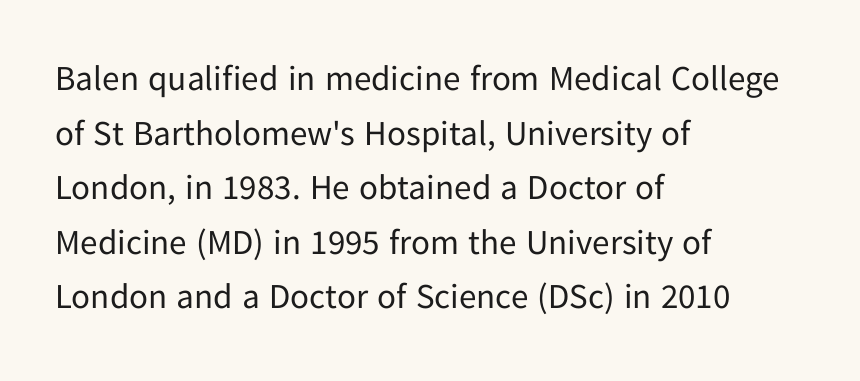
Q: Is the text bold? A: No.
Q: Is the text italic (slanted)? A: No, it is upright.
Q: Is the typeface a serif or a sans-serif typeface? A: Sans-serif.
Q: Is the text underlined? A: No.
Q: How is the paragraph aligned? A: Left-aligned.
Q: Is the spacing between letters normal or unusually wide? A: Normal.
Q: Is the spacing between lines tight, normal or loose? A: Normal.
Q: Width (condensed, normal, or wide)? A: Normal.
Q: Stroke contrast? A: Low.
Q: x-height? A: Medium.
Q: Monospaced? A: No.
